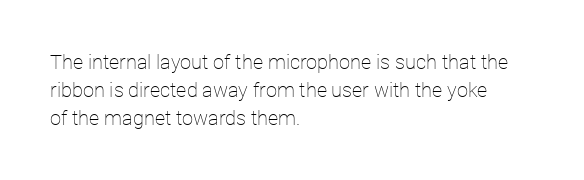
{"italic": "no", "bold": "no", "underline": "no", "align": "left", "line_spacing": "normal", "line_spacing_ratio": 1.39, "letter_spacing": "normal", "letter_spacing_em": 0.0, "glyph_px": 20}
